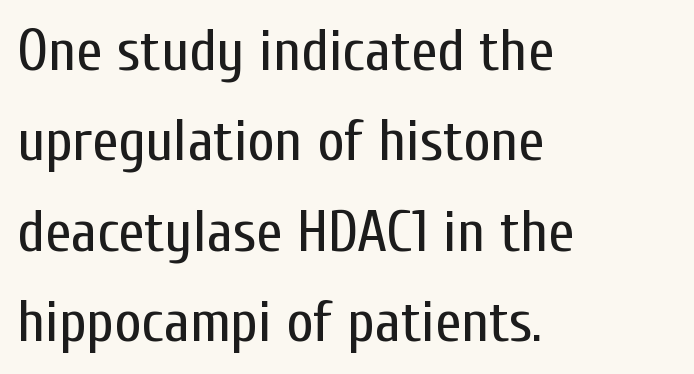
The image shows 59 px regular-weight, condensed sans-serif type, upright; set left-aligned, normal line spacing (1.53x), normal letter spacing, not underlined; low stroke contrast and a medium x-height.
